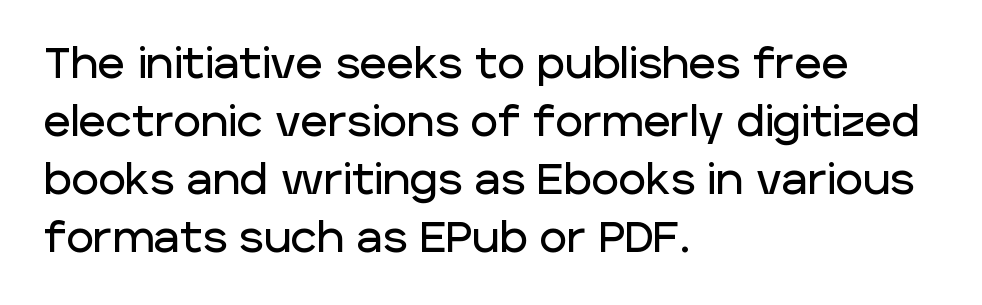
{"serif": "no", "italic": "no", "width": "normal", "stroke_contrast": "low", "x_height": "large", "monospaced": "no", "underline": "no", "align": "left", "line_spacing": "normal", "line_spacing_ratio": 1.38, "letter_spacing": "normal", "letter_spacing_em": 0.0, "glyph_px": 42}
